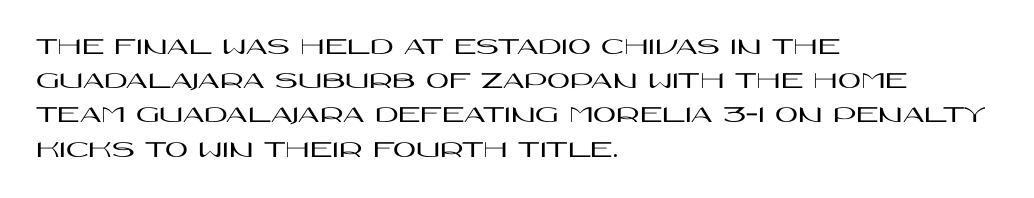
The lettering holds an erect, upright posture throughout. Nobody drew a line under any word here. This rendering uses left alignment, leaving the right contour irregular. Each new line begins a customary step beneath the previous one. Students, note that the glyphs here touch the page at normal intervals.
